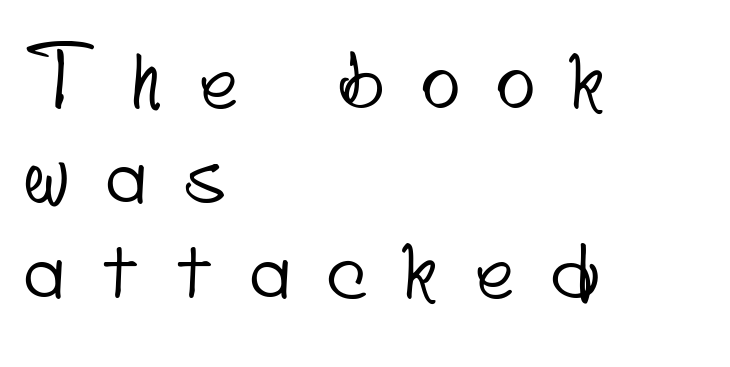
Horizontally, the lines are justified to the leading edge only. This rendering widens character spacing well past its baseline value. The passage shown is typed in a proportional face where columns would drift. The passage shown is not underscored anywhere.
